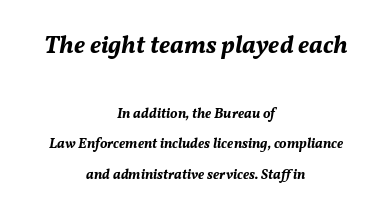
{"italic": "yes", "lean": "right", "slant_degrees": 11, "bold": "yes", "underline": "no", "align": "center", "line_spacing": "loose", "line_spacing_ratio": 2.19, "letter_spacing": "normal", "letter_spacing_em": 0.0, "larger_block": "first", "size_ratio": 1.79, "glyph_px": 25}
